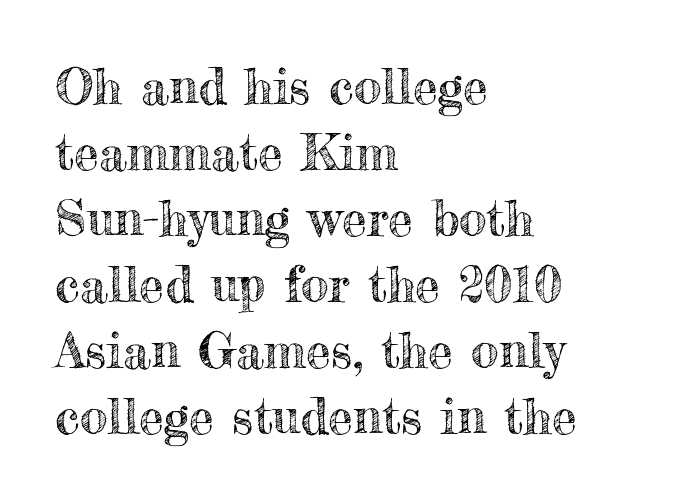
Q: Is the text italic (slanted)? A: No, it is upright.
Q: Is the text underlined? A: No.
Q: How is the paragraph aligned? A: Left-aligned.
Q: Is the spacing between letters normal or unusually wide? A: Normal.
Q: Is the spacing between lines tight, normal or loose? A: Normal.
Q: Width (condensed, normal, or wide)? A: Normal.
Q: x-height? A: Small.
Q: Monospaced? A: No.
